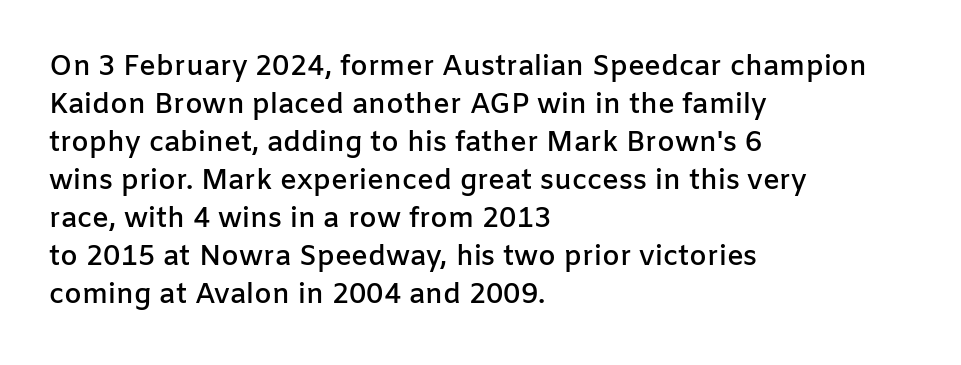
The image shows 28 px semibold sans-serif type, upright; set left-aligned, normal line spacing (1.36x), normal letter spacing, not underlined; low stroke contrast and a medium x-height.
